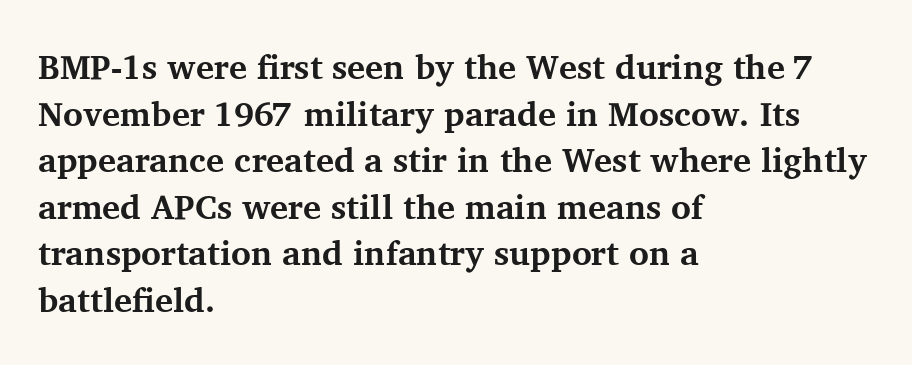
The face used here is proportionally spaced, like ordinary book or web type. This rendering employs a face with finishing strokes, i.e., a serif. Italic? Not at all — the glyphs are vertical. A dark, heavy texture on the line: the type is bold. There is no visible air inserted between adjacent glyphs. What's the leading like? Ordinary, nothing unusual.
